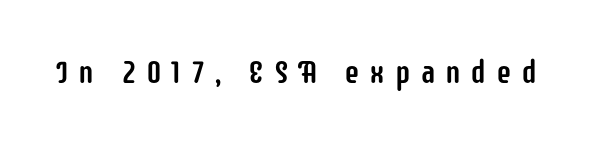
Q: Is the text italic (slanted)? A: No, it is upright.
Q: Is the typeface a serif or a sans-serif typeface? A: Sans-serif.
Q: Is the text underlined? A: No.
Q: Is the spacing between letters normal or unusually wide? A: Unusually wide.
Q: Width (condensed, normal, or wide)? A: Condensed.
Q: Stroke contrast? A: Low.
Q: x-height? A: Large.
Q: Monospaced? A: No.
